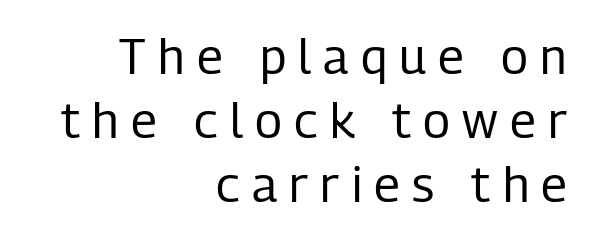
A typesetter would label this face a sans. The paragraph has a hard right edge and a soft left edge. The lettering holds an erect, upright posture throughout. The passage shown is not bold in any degree. Line spacing here is normal.
